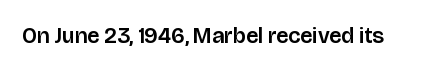
{"italic": "no", "underline": "no", "letter_spacing": "normal", "letter_spacing_em": 0.0, "glyph_px": 22}
